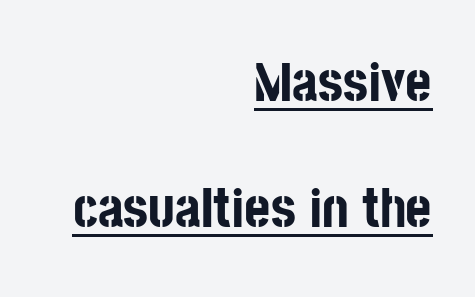
The image shows 56 px bold, condensed sans-serif type, upright; set right-aligned, loose line spacing (2.25x), normal letter spacing, underlined; low stroke contrast and a large x-height.
